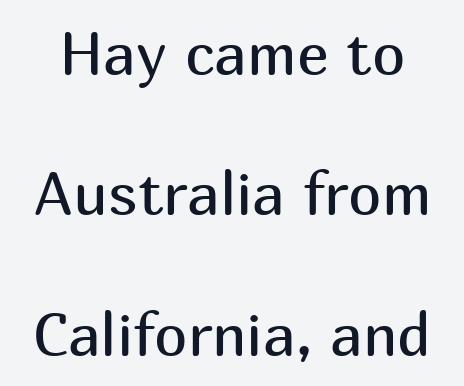
The image shows 60 px regular-weight sans-serif type, upright; set loose line spacing (2.34x), normal letter spacing, not underlined; medium stroke contrast and a medium x-height.
